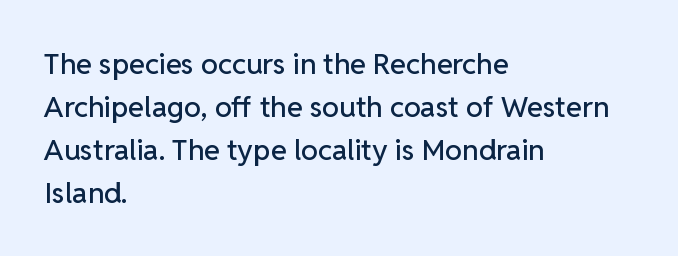
Nope, no serifs anywhere on these letters. If you drew a ruler down the left edge, every line would touch it. This is roman type, the default non-slanted kind. Plain, unruled lines of type.
